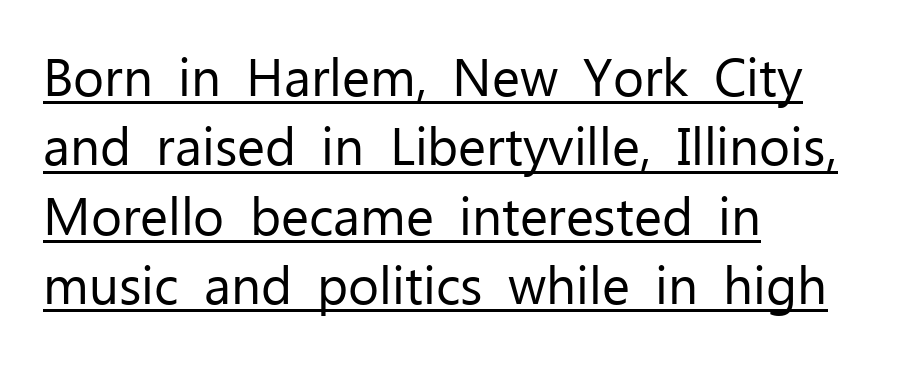
Q: Is the text bold? A: No.
Q: Is the text italic (slanted)? A: No, it is upright.
Q: Is the typeface a serif or a sans-serif typeface? A: Sans-serif.
Q: Is the text underlined? A: Yes.
Q: How is the paragraph aligned? A: Left-aligned.
Q: Is the spacing between letters normal or unusually wide? A: Normal.
Q: Is the spacing between lines tight, normal or loose? A: Normal.
Q: Width (condensed, normal, or wide)? A: Normal.
Q: Stroke contrast? A: Low.
Q: x-height? A: Medium.
Q: Monospaced? A: No.
